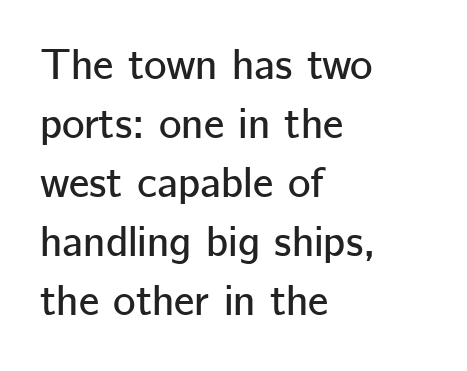
Only glyphs here, with clear space below each row. The letters carry no serifs — their stems end cleanly without finishing strokes. Each new line begins a customary step beneath the previous one. The axis of the letterforms is exactly vertical. This sample has the flowing, uneven cadence of proportional lettering.
